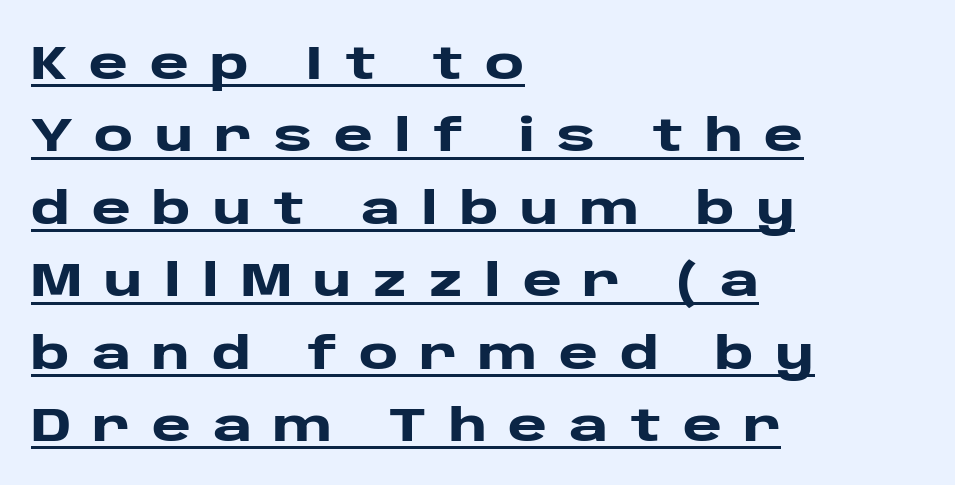
A student would call this left alignment; a typographer would say flush left, rag right. Italic? Not at all — the glyphs are vertical. Looks like regular typesetting: each glyph gets only the width it needs. Typesetter's note: full bold, strokes at maximum text heaviness.
